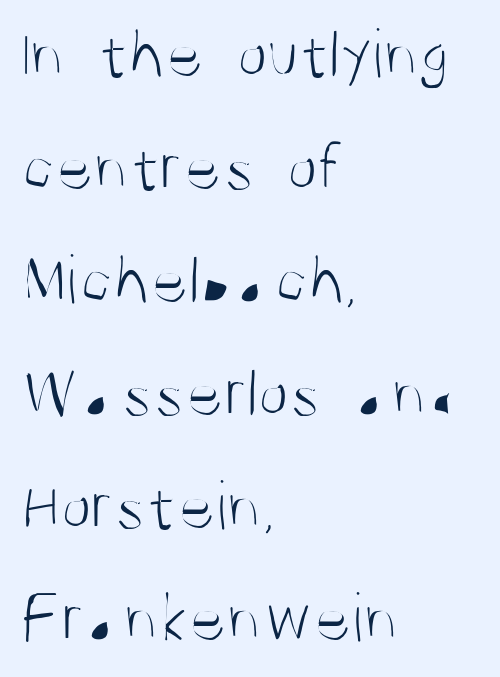
{"serif": "no", "italic": "no", "bold": "no", "weight": "light", "width": "condensed", "stroke_contrast": "medium", "x_height": "large", "monospaced": "no", "underline": "no", "align": "left", "line_spacing": "normal", "line_spacing_ratio": 1.59, "letter_spacing": "normal", "letter_spacing_em": 0.0, "glyph_px": 71}
